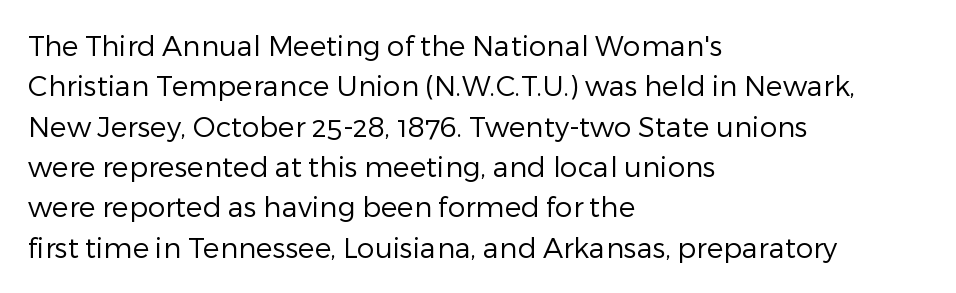
Q: Is the text bold? A: No.
Q: Is the text italic (slanted)? A: No, it is upright.
Q: Is the typeface a serif or a sans-serif typeface? A: Sans-serif.
Q: Is the text underlined? A: No.
Q: How is the paragraph aligned? A: Left-aligned.
Q: Is the spacing between letters normal or unusually wide? A: Normal.
Q: Is the spacing between lines tight, normal or loose? A: Normal.
Q: Width (condensed, normal, or wide)? A: Normal.
Q: Stroke contrast? A: Low.
Q: x-height? A: Medium.
Q: Monospaced? A: No.
